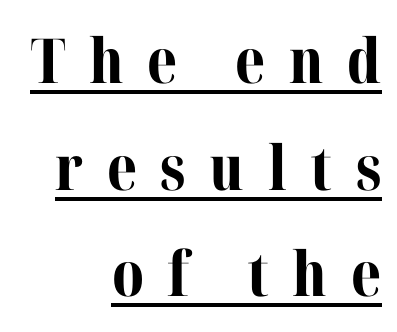
{"serif": "yes", "italic": "no", "bold": "yes", "weight": "bold", "width": "normal", "stroke_contrast": "medium", "x_height": "medium", "monospaced": "no", "underline": "yes", "align": "right", "line_spacing_ratio": 1.72, "letter_spacing": "wide", "letter_spacing_em": 0.38, "glyph_px": 62}
